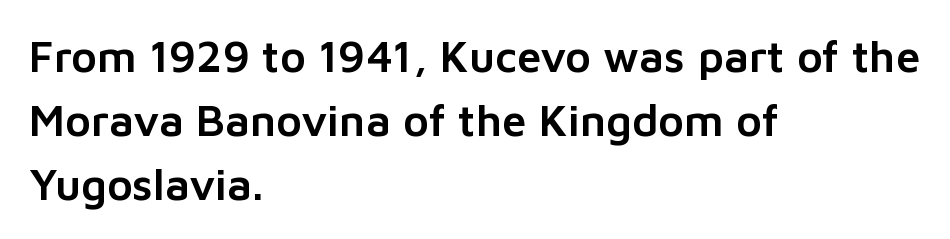
Q: Is the text italic (slanted)? A: No, it is upright.
Q: Is the typeface a serif or a sans-serif typeface? A: Sans-serif.
Q: Is the text underlined? A: No.
Q: How is the paragraph aligned? A: Left-aligned.
Q: Is the spacing between letters normal or unusually wide? A: Normal.
Q: Is the spacing between lines tight, normal or loose? A: Normal.
Q: Width (condensed, normal, or wide)? A: Normal.
Q: Stroke contrast? A: Low.
Q: x-height? A: Medium.
Q: Monospaced? A: No.
